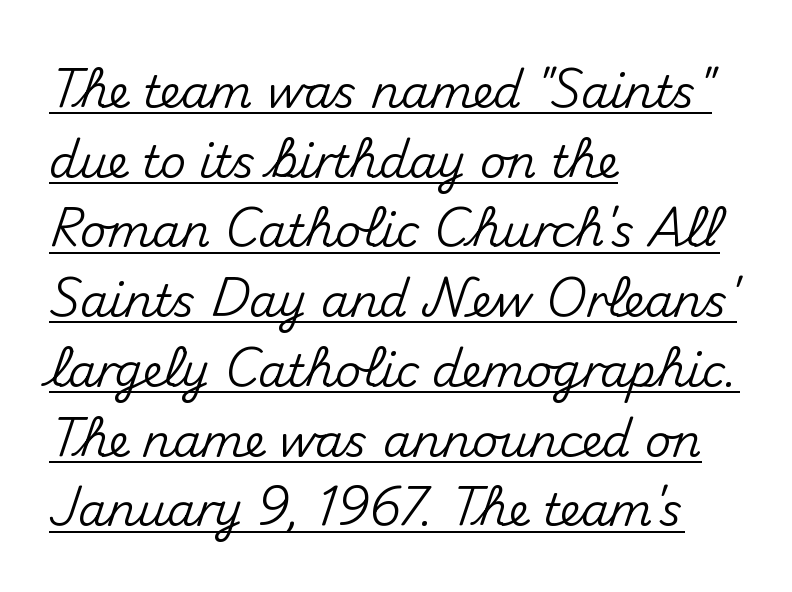
The image shows 45 px sans-serif type; set left-aligned, normal line spacing (1.55x), normal letter spacing, underlined; medium stroke contrast and a small x-height.
